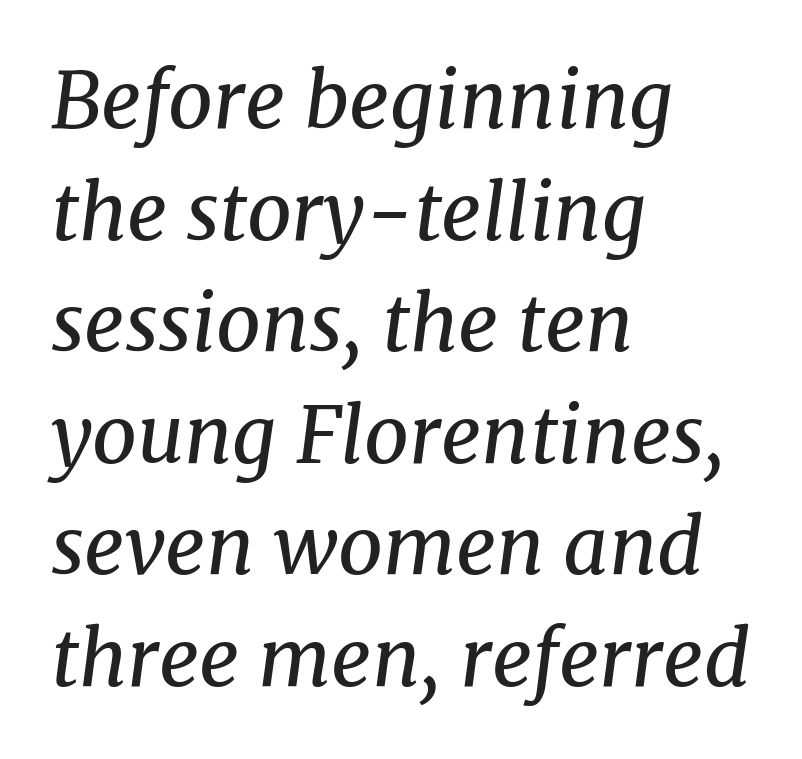
The image shows 78 px regular-weight serif type, italic (leaning right); set left-aligned, normal line spacing (1.43x), normal letter spacing, not underlined; medium stroke contrast and a medium x-height.
